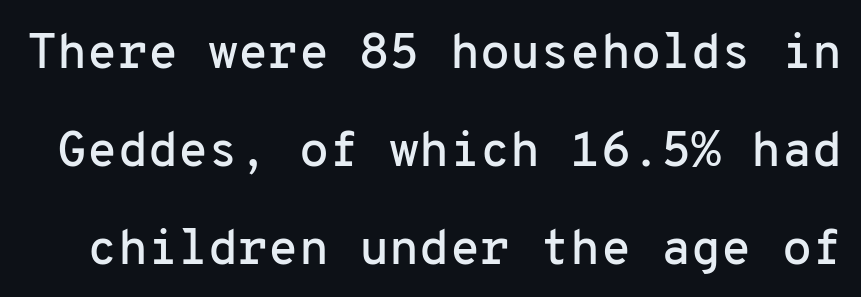
Q: Is the text italic (slanted)? A: No, it is upright.
Q: Is the typeface a serif or a sans-serif typeface? A: Sans-serif.
Q: Is the text underlined? A: No.
Q: Is the spacing between letters normal or unusually wide? A: Normal.
Q: Is the spacing between lines tight, normal or loose? A: Loose.
Q: Width (condensed, normal, or wide)? A: Normal.
Q: Stroke contrast? A: Low.
Q: x-height? A: Medium.
Q: Monospaced? A: Yes.
